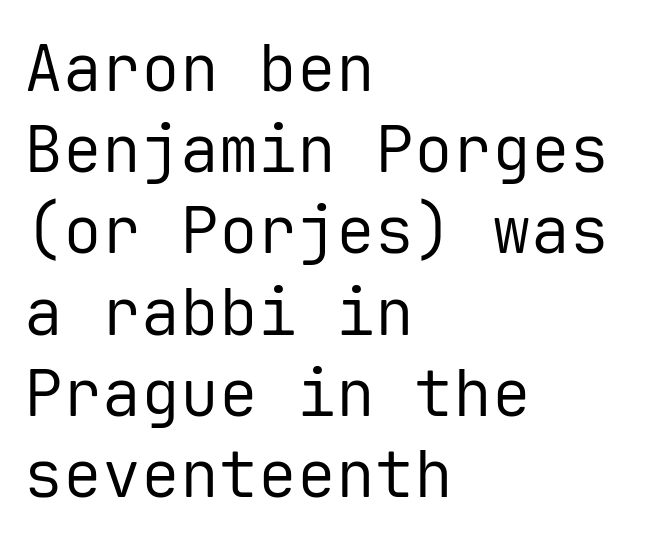
The lines are quadded left. A typesetter would mark this as roman, not italic. Look at the tracking — it's just the regular setting, nothing added. The foot of each line stays bare and open.
